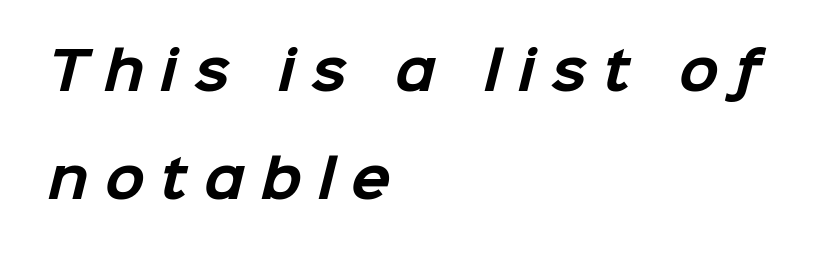
The glyphs in this specimen are sans serif. You could not count columns in this text — the font is proportionally spaced. Quick note: interline space is abundant. The rag falls on the right side of this text block.
